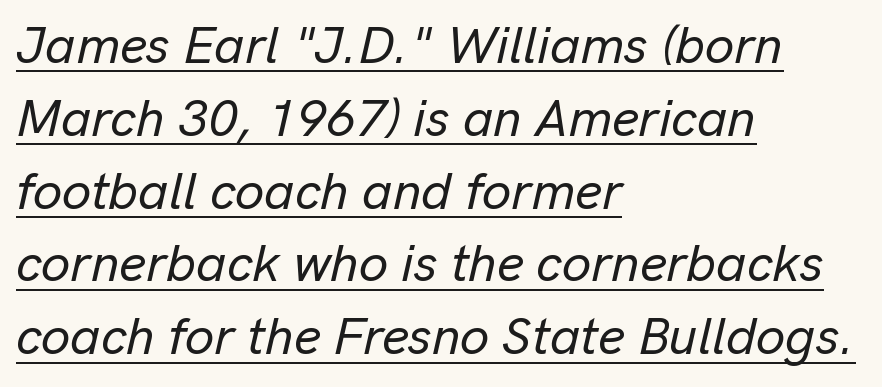
{"italic": "yes", "lean": "right", "slant_degrees": 13, "width": "normal", "stroke_contrast": "low", "x_height": "medium", "monospaced": "no", "underline": "yes", "align": "left", "line_spacing": "normal", "line_spacing_ratio": 1.4, "letter_spacing": "normal", "letter_spacing_em": 0.0, "glyph_px": 52}
